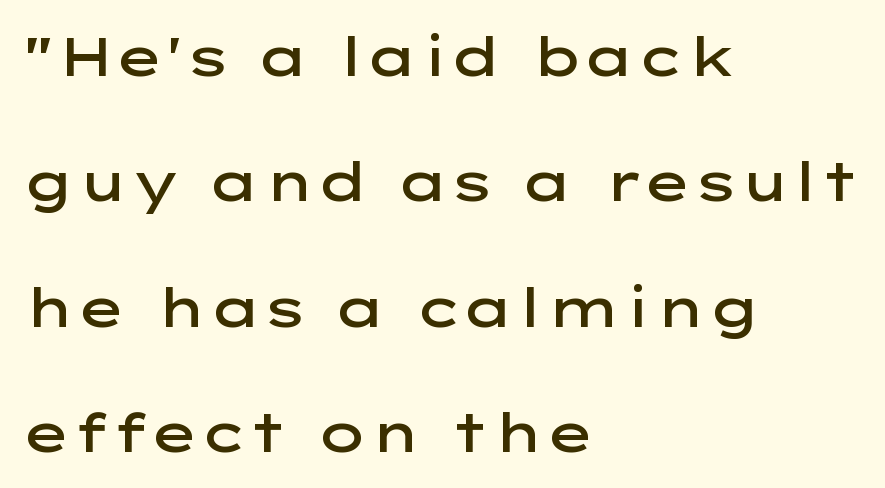
A fair bit of extra ink — the face is semibold, not bold. The letters stand straight up with perfectly vertical stems. Nothing unusual about the tracking: characters are spaced as the font intends. Compared with typical paragraphs, the rows here are farther apart. The typeface chosen for these lines omits serifs. Unmarked baselines from the first word to the last.
